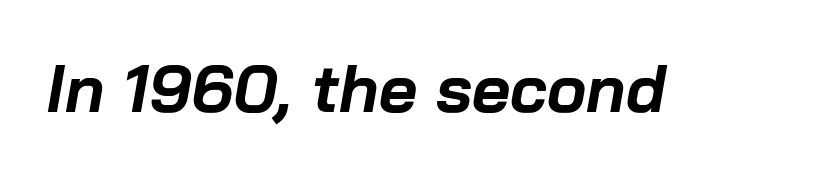
Q: Is the text bold? A: Yes.
Q: Is the text italic (slanted)? A: Yes, it leans right by about 10 degrees.
Q: Is the text underlined? A: No.
Q: Is the spacing between letters normal or unusually wide? A: Normal.
Q: Width (condensed, normal, or wide)? A: Normal.
Q: Stroke contrast? A: Low.
Q: x-height? A: Medium.
Q: Monospaced? A: No.
